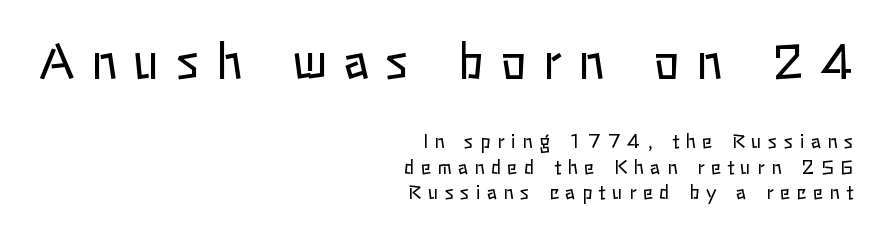
Q: Is the text bold? A: No.
Q: Is the text italic (slanted)? A: No, it is upright.
Q: Is the text underlined? A: No.
Q: How is the paragraph aligned? A: Right-aligned.
Q: Is the spacing between letters normal or unusually wide? A: Unusually wide.
Q: Is the spacing between lines tight, normal or loose? A: Normal.
Q: Which block of text is set in a larger size, the first (top) or the second (bottom)? A: The first (top) one.
Q: Width (condensed, normal, or wide)? A: Normal.
Q: Stroke contrast? A: Low.
Q: x-height? A: Medium.
Q: Monospaced? A: No.
